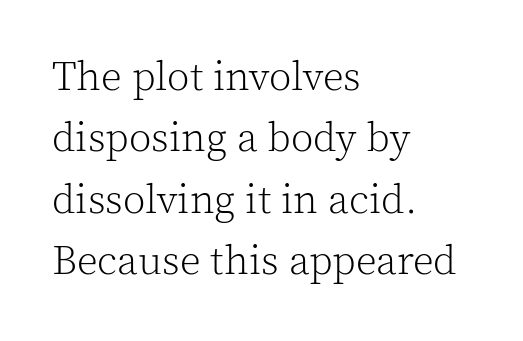
{"serif": "yes", "italic": "no", "bold": "no", "weight": "light", "width": "normal", "x_height": "medium", "monospaced": "no", "underline": "no", "align": "left", "line_spacing": "normal", "line_spacing_ratio": 1.5, "letter_spacing": "normal", "letter_spacing_em": 0.0, "glyph_px": 41}
